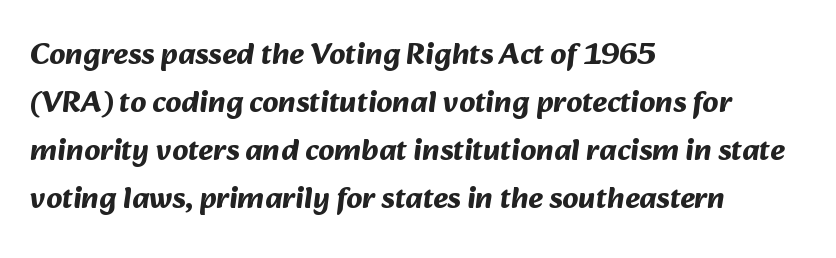
{"serif": "no", "bold": "yes", "weight": "bold", "width": "normal", "stroke_contrast": "medium", "x_height": "medium", "monospaced": "no", "underline": "no", "align": "left", "line_spacing": "normal", "line_spacing_ratio": 1.55, "letter_spacing": "normal", "letter_spacing_em": 0.0, "glyph_px": 31}
